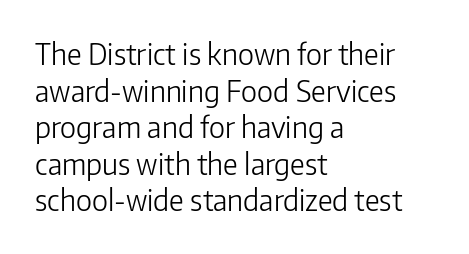
The image shows 29 px light sans-serif type, upright; set left-aligned, normal line spacing (1.26x), normal letter spacing, not underlined; low stroke contrast and a medium x-height.
